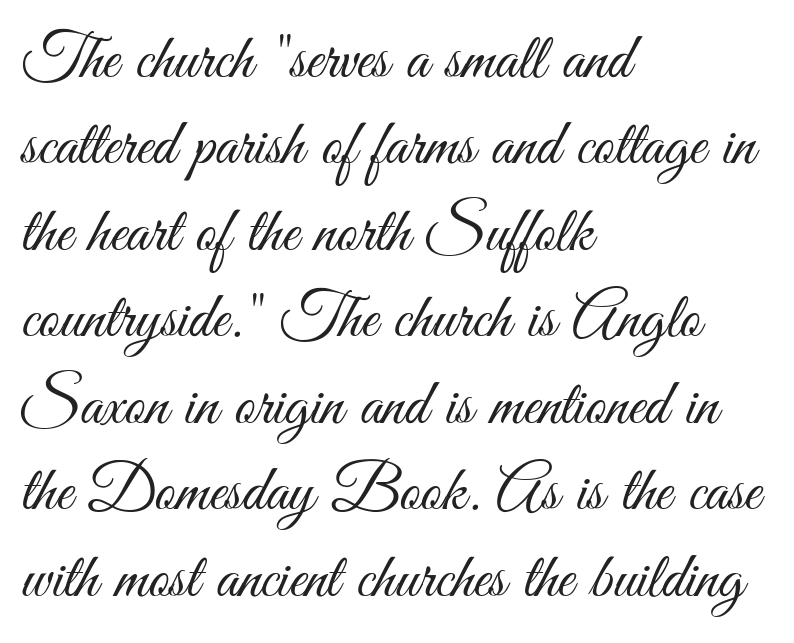
{"serif": "no", "bold": "no", "weight": "light", "width": "condensed", "stroke_contrast": "medium", "x_height": "small", "monospaced": "no", "underline": "no", "align": "left", "line_spacing": "normal", "line_spacing_ratio": 1.33, "letter_spacing": "normal", "letter_spacing_em": 0.0, "glyph_px": 65}
